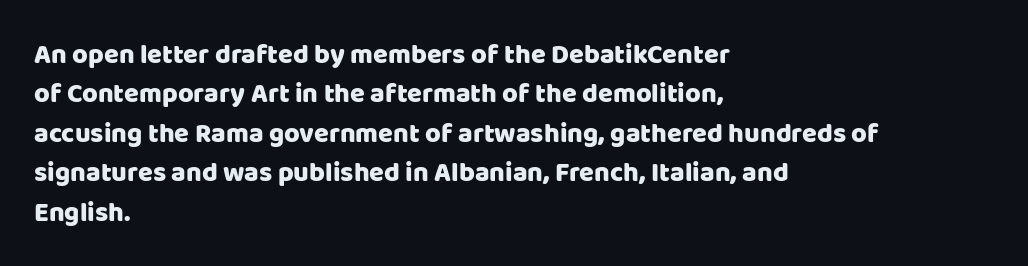
The image shows 27 px text type, upright; set left-aligned, normal line spacing (1.46x), normal letter spacing, not underlined.
